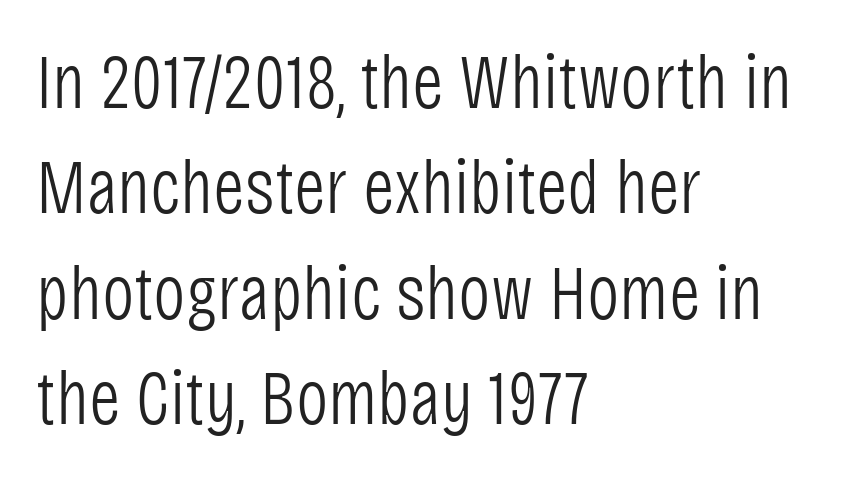
The passage shown stacks its lines at a standard gap. Serifs: no, the terminals of the letterforms are clean. If you drew a ruler down the left edge, every line would touch it. Is this a fixed-width face? No — the glyphs have proportional, varying widths. Anything drawn beneath the words? Only blank space.
